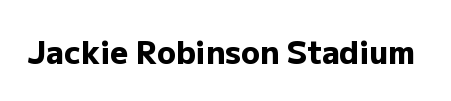
{"serif": "no", "italic": "no", "bold": "yes", "weight": "heavy", "width": "normal", "stroke_contrast": "low", "x_height": "medium", "monospaced": "no", "underline": "no", "letter_spacing": "normal", "letter_spacing_em": 0.0, "glyph_px": 31}
